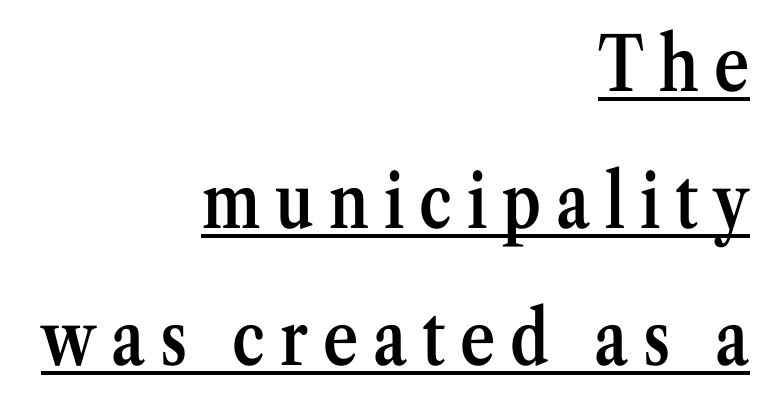
{"serif": "yes", "italic": "no", "bold": "semi", "weight": "semibold", "width": "condensed", "stroke_contrast": "medium", "x_height": "medium", "monospaced": "no", "underline": "yes", "align": "right", "line_spacing_ratio": 1.83, "letter_spacing": "wide", "letter_spacing_em": 0.2, "glyph_px": 75}
